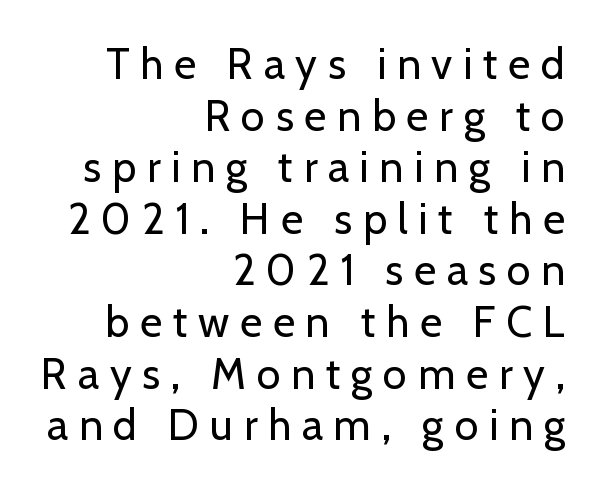
Each letter keeps its own natural width here, so spacing adapts to shape. This sample uses an upright cut, with every glyph sitting square on the baseline. The characters are drawn with everyday or finer stroke widths. Decoration check: the copy has no underline. This rendering widens character spacing well past its baseline value.
